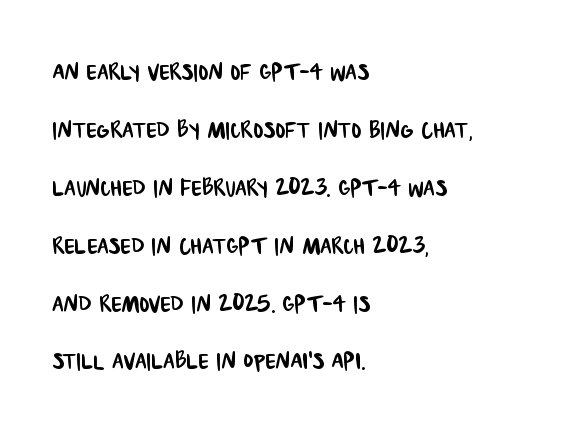
Nope, no serifs anywhere on these letters. The designer dialed line spacing up above the default. Between one letter and the next there's only the usual sliver of space. Character widths vary here, with narrow letters taking less room than wide ones. In CSS terms this would be text-align: left. Descender tails drop into unmarked territory.
